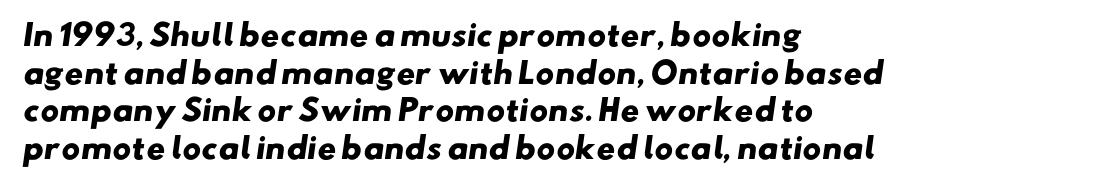
The image shows 29 px heavy, wide sans-serif type; set left-aligned, normal line spacing (1.3x), normal letter spacing, not underlined; low stroke contrast and a small x-height.
